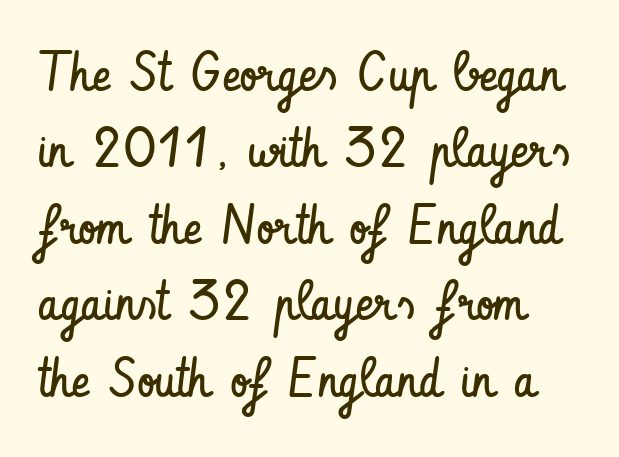
The font's upright variant was chosen for this text. Letters have the restrained weight of plain body copy at most. The typeface chosen for these lines omits serifs. The leading is moderate, giving the passage an even texture. This rendering features lettering with no underline.
